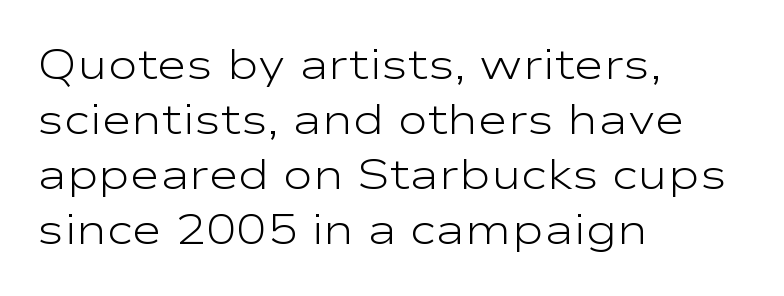
{"serif": "no", "italic": "no", "bold": "no", "weight": "light", "width": "wide", "stroke_contrast": "low", "x_height": "medium", "monospaced": "no", "underline": "no", "align": "left", "line_spacing": "normal", "line_spacing_ratio": 1.34, "letter_spacing": "normal", "letter_spacing_em": 0.0, "glyph_px": 41}
